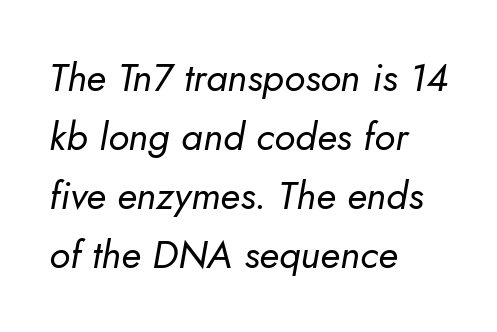
{"italic": "yes", "lean": "right", "slant_degrees": 5, "bold": "no", "weight": "regular", "width": "normal", "stroke_contrast": "low", "x_height": "small", "monospaced": "no", "underline": "no", "align": "left", "line_spacing": "normal", "line_spacing_ratio": 1.51, "letter_spacing": "normal", "letter_spacing_em": 0.0, "glyph_px": 39}
